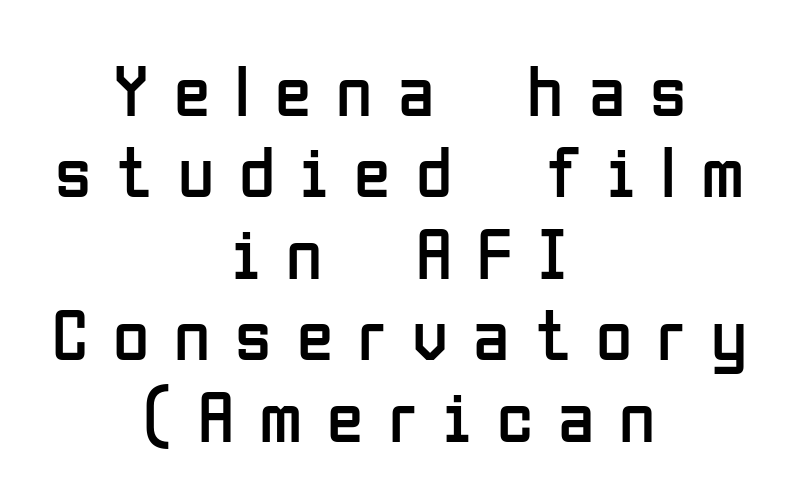
No letter is thick-stroked: the sample isn't bold. A typesetter would mark this as roman, not italic. Notice how the passage keeps no hard edge, just a central spine. A sans-serif font was chosen for this passage. Rows of type sit shoulder to shoulder in the vertical direction. Someone cranked the tracking dial way up on this one.
